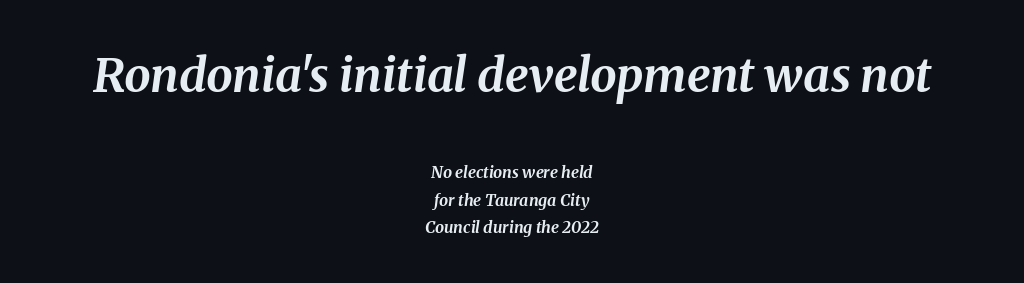
The image shows 47 px bold type, italic (leaning right); set centered, normal line spacing (1.7x), normal letter spacing, not underlined; the first (top) block is 2.94x larger; medium stroke contrast and a medium x-height.
